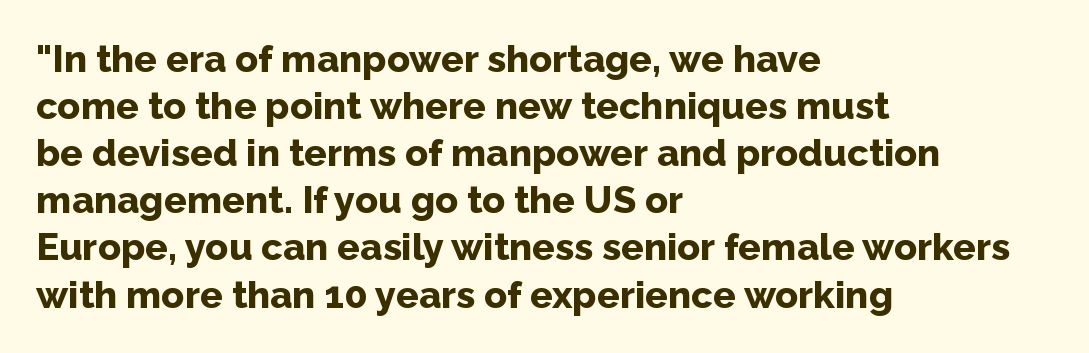
{"serif": "no", "italic": "no", "bold": "yes", "weight": "bold", "width": "normal", "stroke_contrast": "low", "x_height": "medium", "monospaced": "no", "underline": "no", "align": "left", "line_spacing_ratio": 1.24, "letter_spacing": "normal", "letter_spacing_em": 0.0, "glyph_px": 38}
